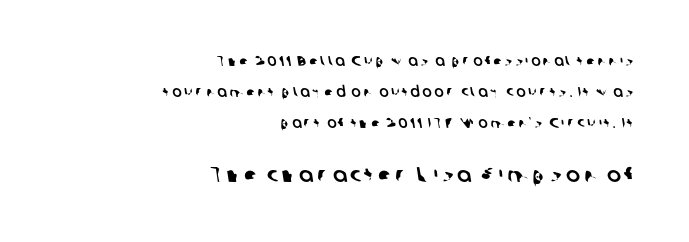
{"underline": "no", "align": "right", "line_spacing": "loose", "line_spacing_ratio": 2.21, "larger_block": "second", "size_ratio": 1.5, "glyph_px": 21}
